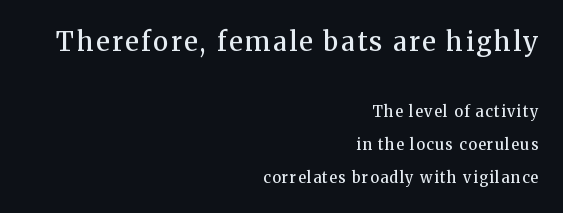
Q: Is the text bold? A: Semi-bold.
Q: Is the text italic (slanted)? A: No, it is upright.
Q: Is the text underlined? A: No.
Q: How is the paragraph aligned? A: Right-aligned.
Q: Is the spacing between lines tight, normal or loose? A: Loose.
Q: Which block of text is set in a larger size, the first (top) or the second (bottom)? A: The first (top) one.
